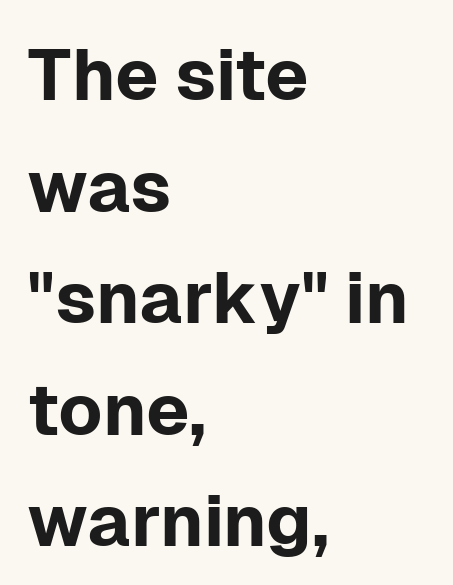
Note the varied advance widths — an 'i' is clearly narrower than an 'm'. You can tell it's not italic because the verticals are truly vertical. Rule under the text: the space is simply empty. All the whitespace from short lines collects on the right. Classification — sans serif. One glance says typical: line gaps are just what's usual.
